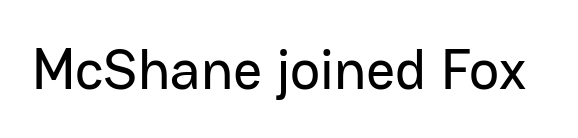
Q: Is the text italic (slanted)? A: No, it is upright.
Q: Is the typeface a serif or a sans-serif typeface? A: Sans-serif.
Q: Is the text underlined? A: No.
Q: Is the spacing between letters normal or unusually wide? A: Normal.
Q: Width (condensed, normal, or wide)? A: Normal.
Q: Stroke contrast? A: Low.
Q: x-height? A: Medium.
Q: Monospaced? A: No.
